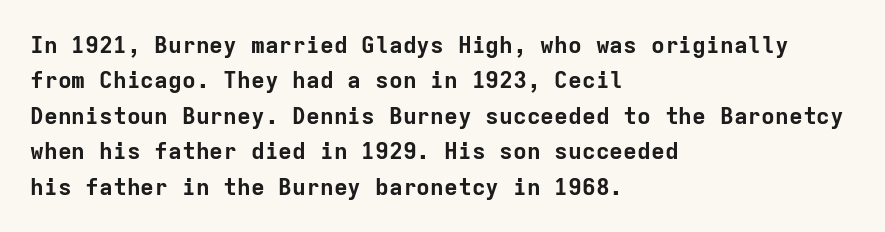
The image shows 23 px bold type, upright; set left-aligned, normal line spacing (1.54x), normal letter spacing, not underlined.
